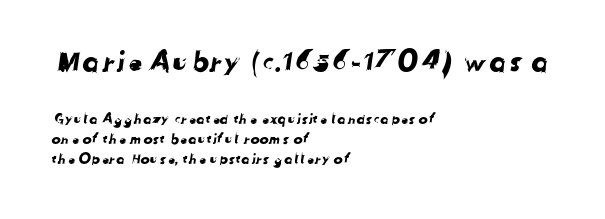
The image shows 28 px sans-serif type; set left-aligned, normal line spacing (1.42x), normal letter spacing, not underlined; the first (top) block is 2.0x larger; low stroke contrast and a medium x-height.
